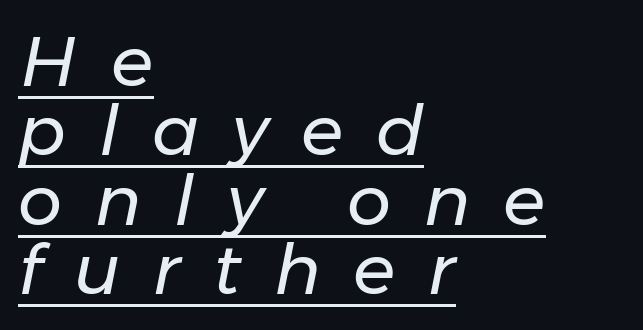
A quiet, ordinary-to-light weight characterises the typeface. Successive baselines arrive quickly, one right under another. The rendering uses the underline text-decoration. The glyphs look as if they've been sheared to an angle.
